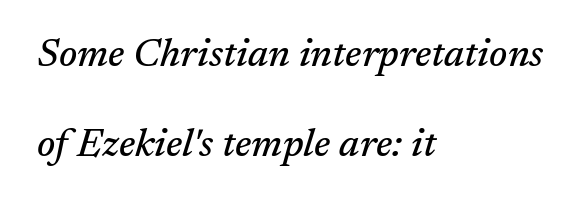
{"serif": "yes", "italic": "yes", "lean": "right", "slant_degrees": 17, "width": "normal", "stroke_contrast": "medium", "x_height": "medium", "monospaced": "no", "underline": "no", "align": "left", "line_spacing": "loose", "line_spacing_ratio": 2.31, "letter_spacing": "normal", "letter_spacing_em": 0.0, "glyph_px": 39}
